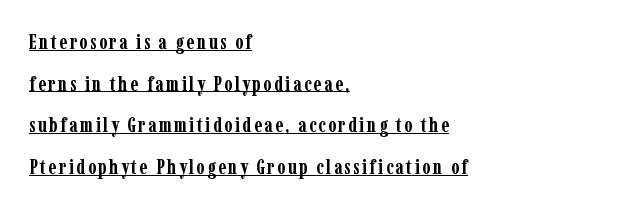
Notice how the stems are strictly vertical — no italics here. The lines are quadded left. Students, observe the line beneath the letters — that is underlining. Students, observe: this is what heavily led, spacious text looks like.
